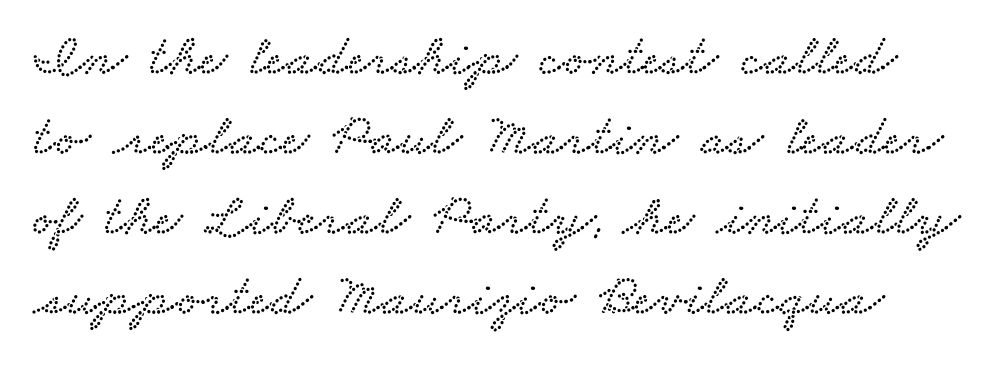
Q: Is the typeface a serif or a sans-serif typeface? A: Serif.
Q: Is the text underlined? A: No.
Q: Is the spacing between letters normal or unusually wide? A: Normal.
Q: Is the spacing between lines tight, normal or loose? A: Normal.
Q: Width (condensed, normal, or wide)? A: Wide.
Q: Stroke contrast? A: Low.
Q: x-height? A: Small.
Q: Monospaced? A: No.
